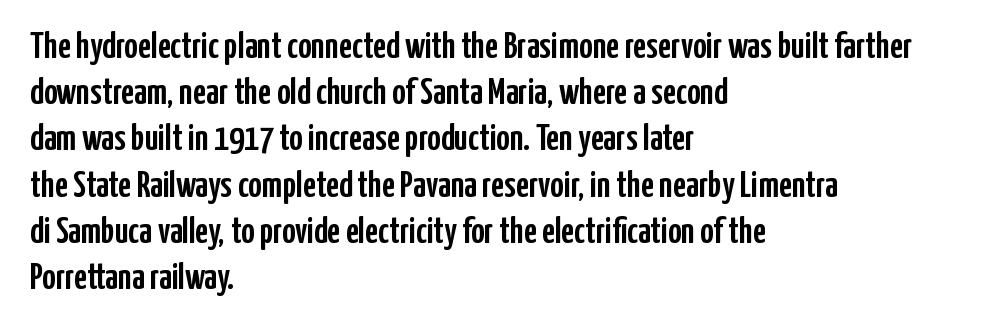
{"serif": "no", "italic": "no", "width": "condensed", "stroke_contrast": "low", "x_height": "medium", "monospaced": "no", "underline": "no", "align": "left", "line_spacing": "normal", "line_spacing_ratio": 1.25, "letter_spacing": "normal", "letter_spacing_em": 0.0, "glyph_px": 37}
